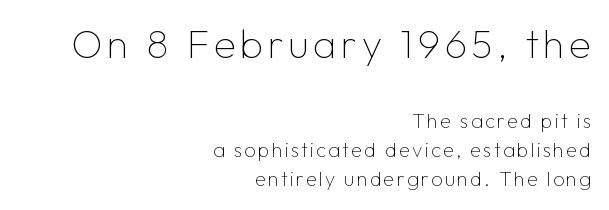
The image shows 40 px thin sans-serif type, upright; set right-aligned, normal line spacing (1.45x), not underlined; the first (top) block is 2.0x larger; low stroke contrast and a medium x-height.
